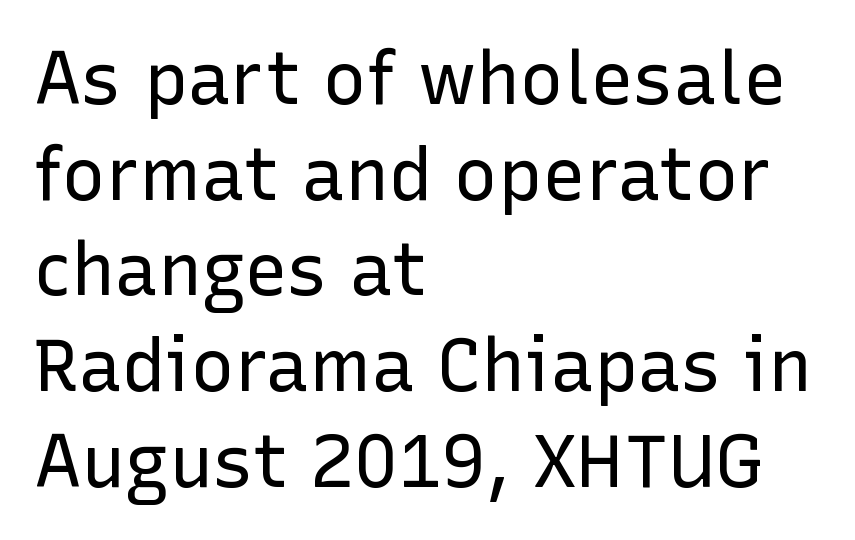
{"serif": "no", "italic": "no", "bold": "no", "weight": "regular", "width": "normal", "stroke_contrast": "low", "x_height": "medium", "monospaced": "no", "underline": "no", "align": "left", "line_spacing": "normal", "line_spacing_ratio": 1.31, "letter_spacing": "normal", "letter_spacing_em": 0.0, "glyph_px": 73}
